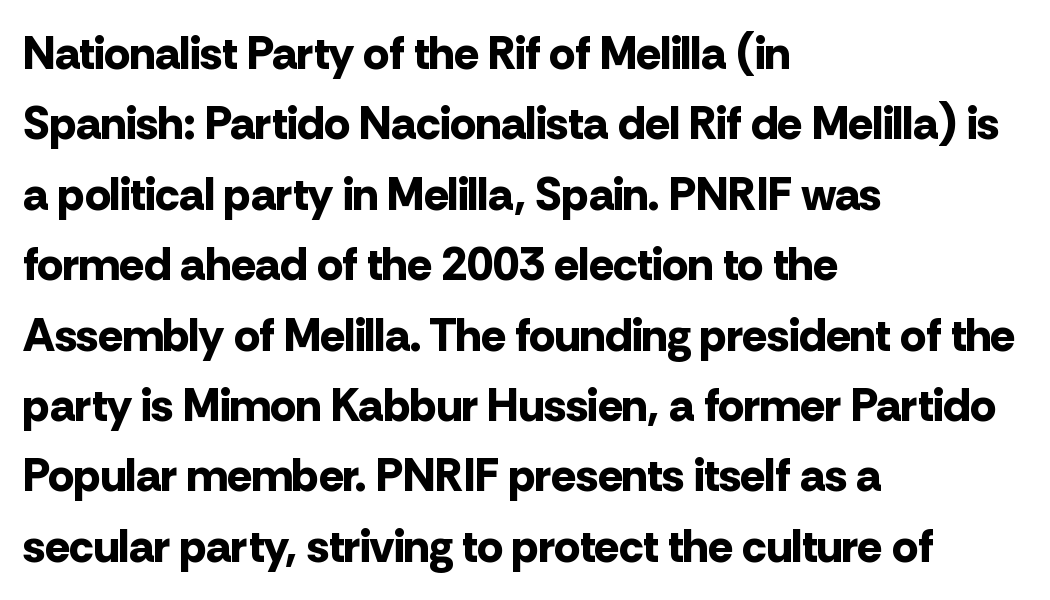
{"serif": "no", "italic": "no", "bold": "yes", "weight": "bold", "width": "normal", "stroke_contrast": "low", "x_height": "medium", "monospaced": "no", "underline": "no", "align": "left", "line_spacing": "normal", "line_spacing_ratio": 1.53, "letter_spacing": "normal", "letter_spacing_em": 0.0, "glyph_px": 46}
